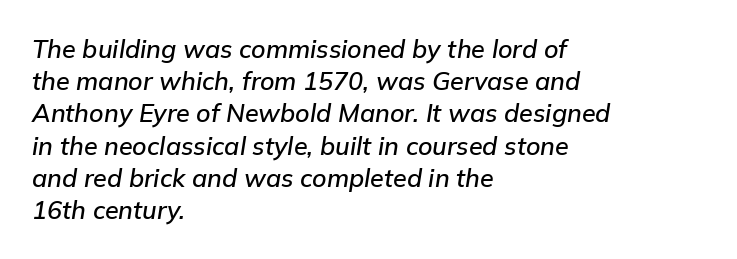
Q: Is the text italic (slanted)? A: Yes, it leans right by about 9 degrees.
Q: Is the text underlined? A: No.
Q: How is the paragraph aligned? A: Left-aligned.
Q: Is the spacing between letters normal or unusually wide? A: Normal.
Q: Is the spacing between lines tight, normal or loose? A: Normal.
